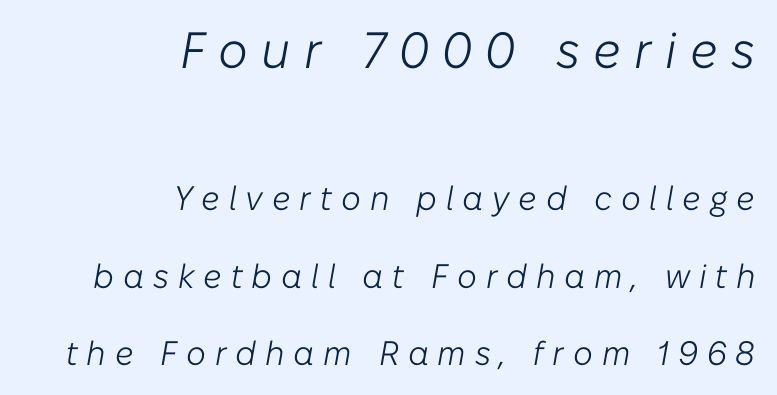
{"italic": "yes", "lean": "right", "slant_degrees": 10, "bold": "no", "weight": "light", "width": "normal", "stroke_contrast": "low", "x_height": "medium", "monospaced": "no", "underline": "no", "align": "right", "line_spacing": "loose", "line_spacing_ratio": 2.28, "letter_spacing": "wide", "letter_spacing_em": 0.26, "larger_block": "first", "size_ratio": 1.5, "glyph_px": 51}
